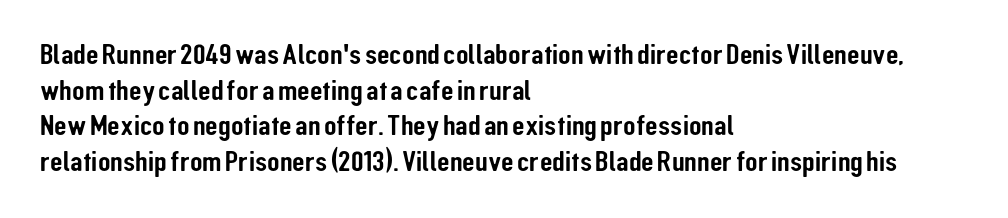
The passage shown is typeset with a sans-serif family. Observe the ordinary spacing: letters are neighbours, not strangers. Proportional: the letters do not fall into vertical columns. Italic: no, the glyphs are upright roman.
